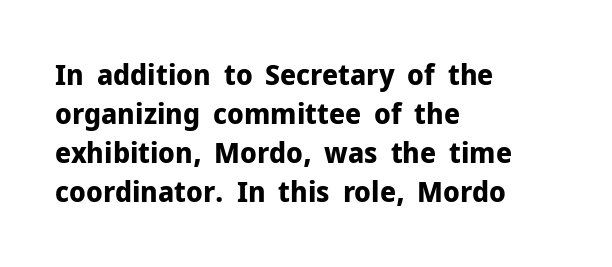
{"serif": "no", "italic": "no", "bold": "yes", "weight": "bold", "width": "normal", "stroke_contrast": "low", "x_height": "medium", "monospaced": "no", "underline": "no", "align": "left", "line_spacing": "normal", "line_spacing_ratio": 1.35, "letter_spacing": "normal", "letter_spacing_em": 0.0, "glyph_px": 29}
